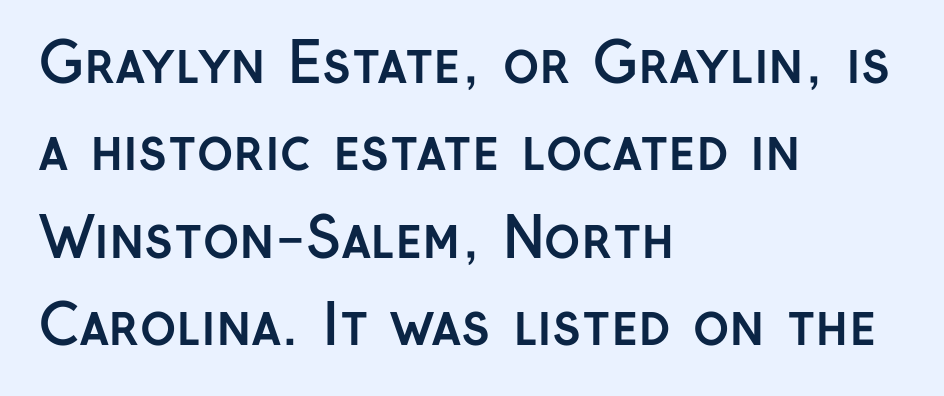
{"serif": "no", "italic": "no", "bold": "yes", "weight": "semibold", "width": "normal", "stroke_contrast": "low", "x_height": "medium", "monospaced": "no", "underline": "no", "align": "left", "line_spacing": "normal", "line_spacing_ratio": 1.59, "letter_spacing": "normal", "letter_spacing_em": 0.0, "glyph_px": 55}
